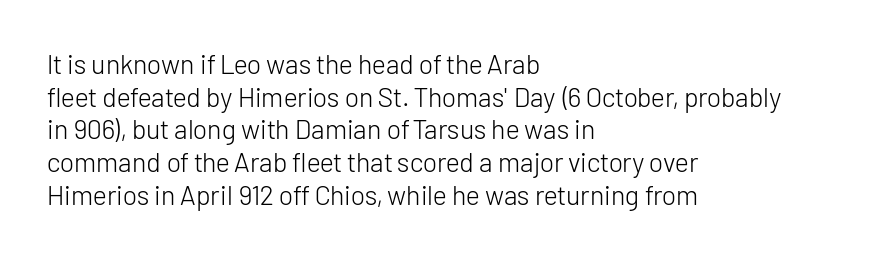
What stands out about the letter spacing? Nothing — it is the standard amount. This is not heavy type; no bold has been used. Just letters on the line, the space beneath them empty. Notice how the stems are strictly vertical — no italics here. This rendering uses left alignment, leaving the right contour irregular.
